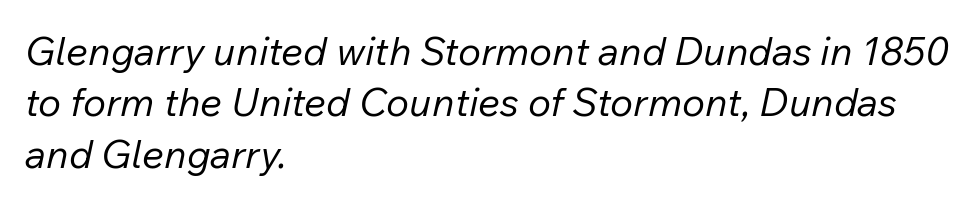
The image shows 39 px regular-weight type, italic (leaning right); set left-aligned, normal line spacing (1.32x), normal letter spacing, not underlined; low stroke contrast and a medium x-height.
